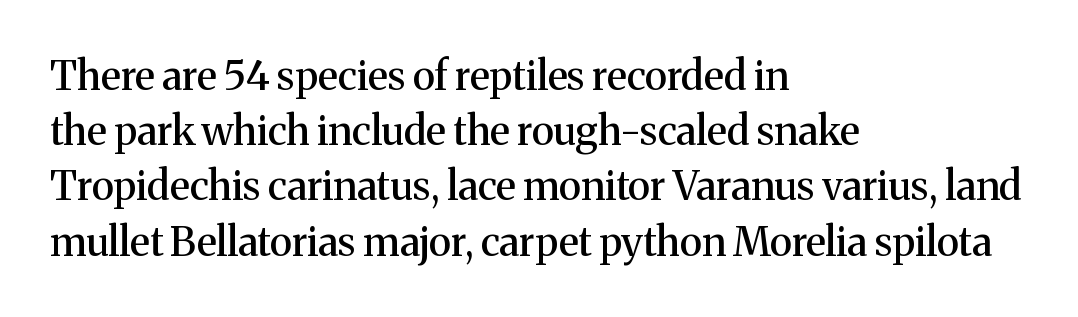
Q: Is the text italic (slanted)? A: No, it is upright.
Q: Is the typeface a serif or a sans-serif typeface? A: Serif.
Q: Is the text underlined? A: No.
Q: How is the paragraph aligned? A: Left-aligned.
Q: Is the spacing between letters normal or unusually wide? A: Normal.
Q: Is the spacing between lines tight, normal or loose? A: Normal.
Q: Width (condensed, normal, or wide)? A: Normal.
Q: Stroke contrast? A: Medium.
Q: x-height? A: Medium.
Q: Monospaced? A: No.
